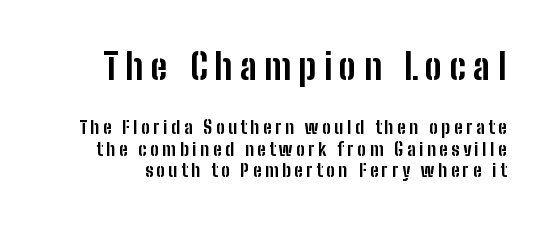
Q: Is the text bold? A: Yes.
Q: Is the text italic (slanted)? A: No, it is upright.
Q: Is the typeface a serif or a sans-serif typeface? A: Sans-serif.
Q: Is the text underlined? A: No.
Q: Is the spacing between letters normal or unusually wide? A: Unusually wide.
Q: Which block of text is set in a larger size, the first (top) or the second (bottom)? A: The first (top) one.
Q: Width (condensed, normal, or wide)? A: Condensed.
Q: Stroke contrast? A: Low.
Q: x-height? A: Medium.
Q: Monospaced? A: No.
